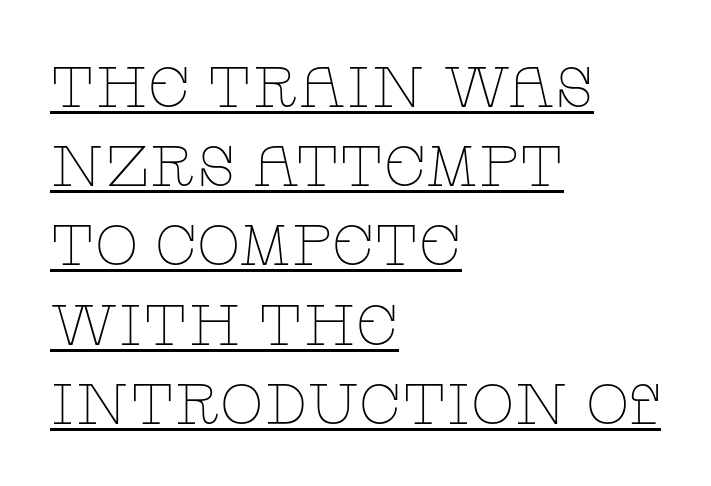
The passage shown is typed in a proportional face where columns would drift. The sample's only ornament is a line tracing under the words. Which margin do the lines hug? The left one — the right edge is uneven. The font is comparable to plain body text, perhaps lighter. The text was rendered using a seriffed face with decorative stroke endings.
